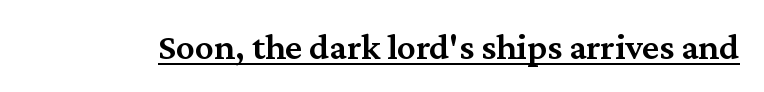
The image shows 37 px semibold serif type, upright; set normal letter spacing, underlined; medium stroke contrast and a medium x-height.
